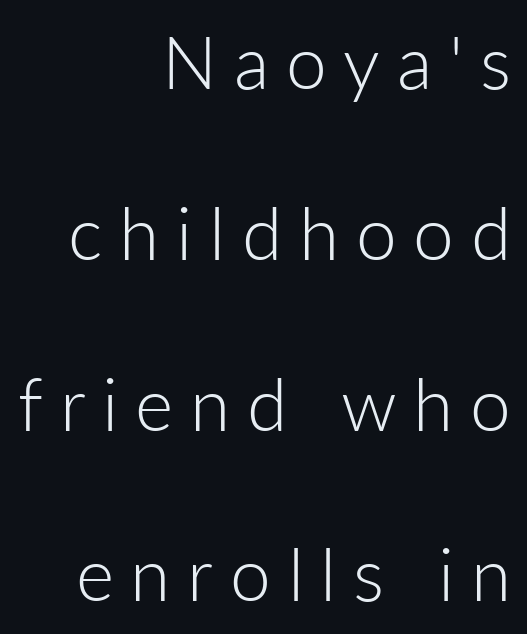
Italic? Not at all — the glyphs are vertical. Quick note: interline space is abundant. Short and long lines alike share a common ending point at right. Each stroke keeps to a modest, everyday thickness or less. The strip under each line holds only bare page. The tracking jumps out immediately: characters are airy and widely separated.
